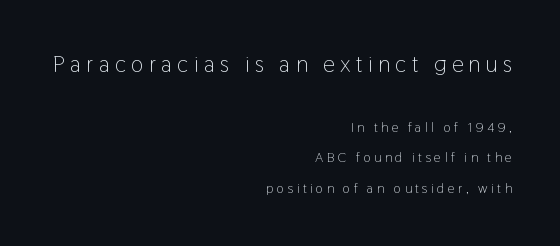
It's the straight-up-and-down kind of type. Descenders hang freely into open space. The letters look calm and open, with moderate or lighter stems. The leading is generous, giving the passage an open texture.
